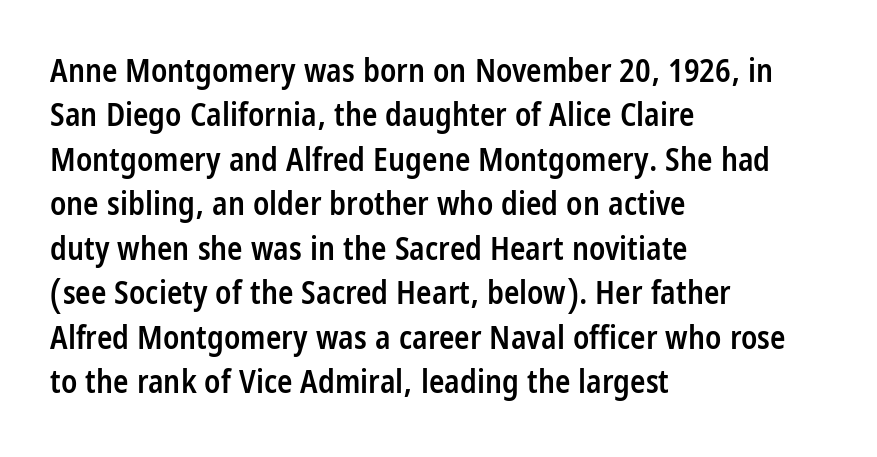
The image shows 32 px semibold, condensed sans-serif type, upright; set left-aligned, normal line spacing (1.39x), normal letter spacing, not underlined; low stroke contrast and a large x-height.
